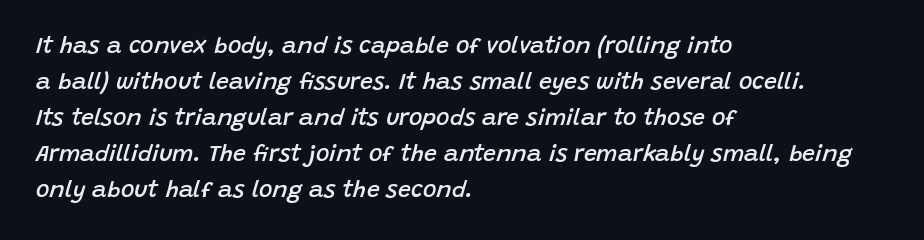
Q: Is the text bold? A: Semi-bold.
Q: Is the text italic (slanted)? A: Yes, it leans right by about 15 degrees.
Q: Is the text underlined? A: No.
Q: How is the paragraph aligned? A: Left-aligned.
Q: Is the spacing between letters normal or unusually wide? A: Normal.
Q: Is the spacing between lines tight, normal or loose? A: Normal.
